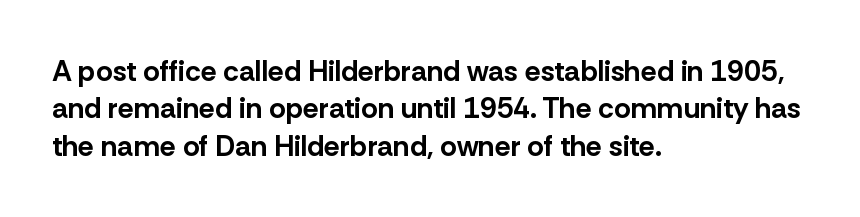
Q: Is the text bold? A: Yes.
Q: Is the text italic (slanted)? A: No, it is upright.
Q: Is the typeface a serif or a sans-serif typeface? A: Sans-serif.
Q: Is the text underlined? A: No.
Q: How is the paragraph aligned? A: Left-aligned.
Q: Is the spacing between letters normal or unusually wide? A: Normal.
Q: Is the spacing between lines tight, normal or loose? A: Normal.
Q: Width (condensed, normal, or wide)? A: Normal.
Q: Stroke contrast? A: Low.
Q: x-height? A: Medium.
Q: Monospaced? A: No.
